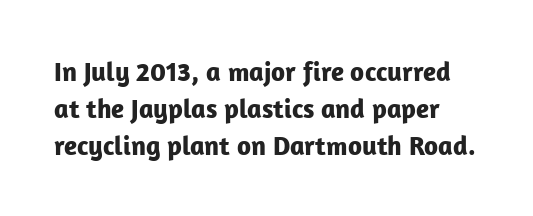
Q: Is the text bold? A: Yes.
Q: Is the text italic (slanted)? A: No, it is upright.
Q: Is the text underlined? A: No.
Q: Is the spacing between letters normal or unusually wide? A: Normal.
Q: Is the spacing between lines tight, normal or loose? A: Normal.
